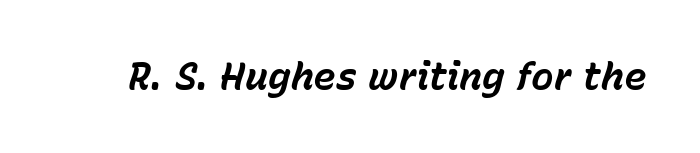
The image shows 38 px bold type, italic (leaning right); set normal letter spacing, not underlined; low stroke contrast and a medium x-height.
